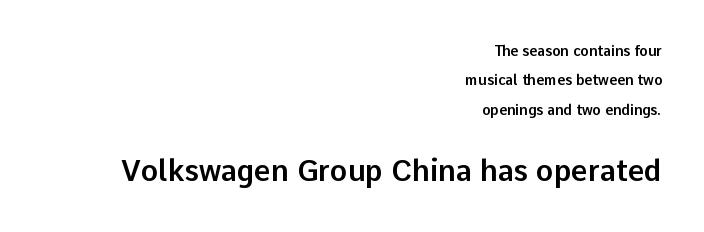
The image shows 29 px sans-serif type, upright; set right-aligned, loose line spacing (2.1x), normal letter spacing, not underlined; the second (bottom) block is 2.07x larger; low stroke contrast and a medium x-height.
